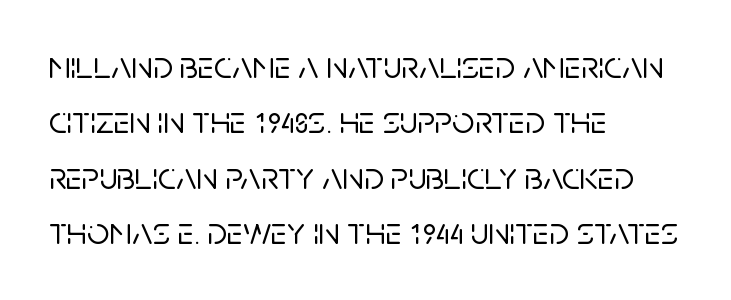
The image shows 39 px sans-serif type, upright; set left-aligned, normal line spacing (1.42x), normal letter spacing, not underlined; low stroke contrast and a large x-height.
